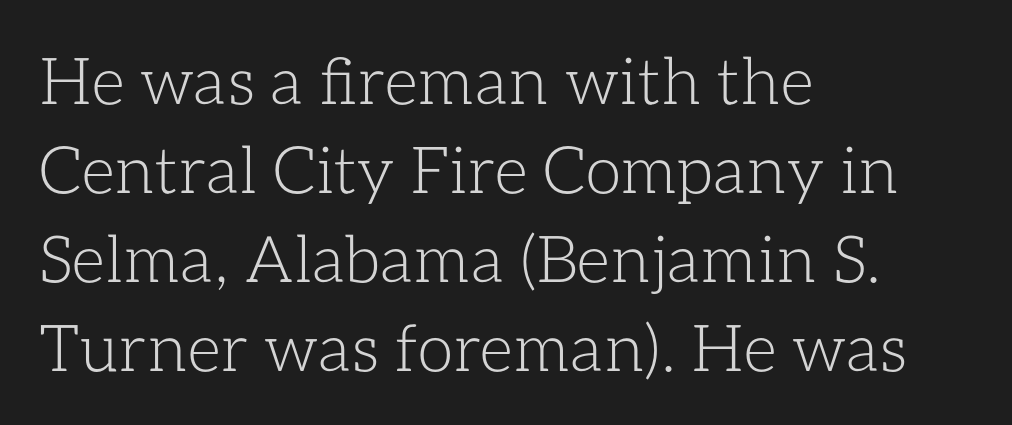
Q: Is the text bold? A: No.
Q: Is the text italic (slanted)? A: No, it is upright.
Q: Is the text underlined? A: No.
Q: How is the paragraph aligned? A: Left-aligned.
Q: Is the spacing between letters normal or unusually wide? A: Normal.
Q: Is the spacing between lines tight, normal or loose? A: Normal.
Q: Width (condensed, normal, or wide)? A: Normal.
Q: Stroke contrast? A: Low.
Q: x-height? A: Medium.
Q: Monospaced? A: No.
